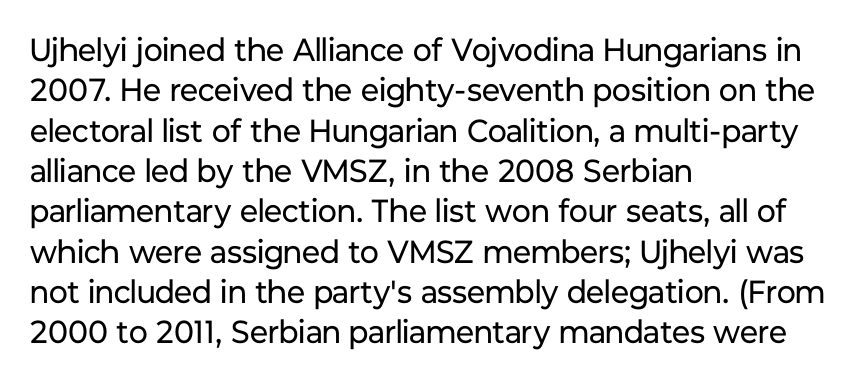
This is the regular roman posture of the typeface. Leading matches the norm, producing a regular column. Caption: multi-line text, flush left, ragged right. A typesetter would call this proportional, since set widths differ per character. Heaviness? Minimal to ordinary, like unemphasized prose.
